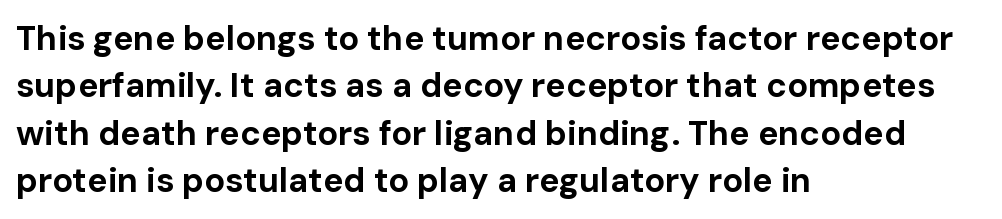
The image shows 34 px bold sans-serif type, upright; set left-aligned, normal line spacing (1.39x), normal letter spacing, not underlined; low stroke contrast and a medium x-height.
